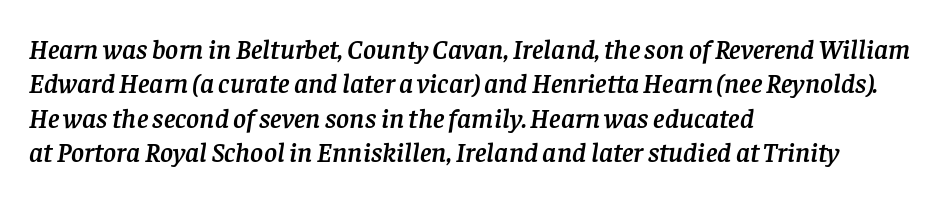
{"serif": "yes", "italic": "yes", "lean": "right", "slant_degrees": 8, "width": "normal", "stroke_contrast": "low", "x_height": "large", "monospaced": "no", "underline": "no", "align": "left", "line_spacing_ratio": 1.23, "letter_spacing": "normal", "letter_spacing_em": 0.0, "glyph_px": 28}
